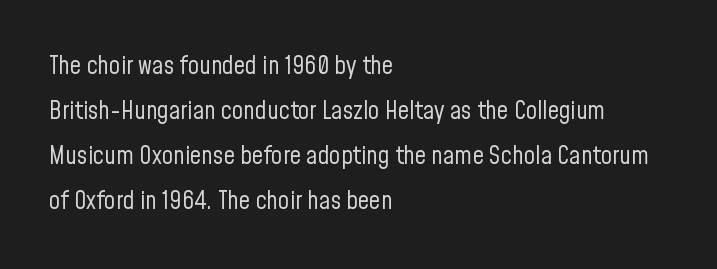
{"italic": "no", "bold": "no", "underline": "no", "align": "left", "line_spacing_ratio": 1.8, "letter_spacing": "normal", "letter_spacing_em": 0.0, "glyph_px": 25}
